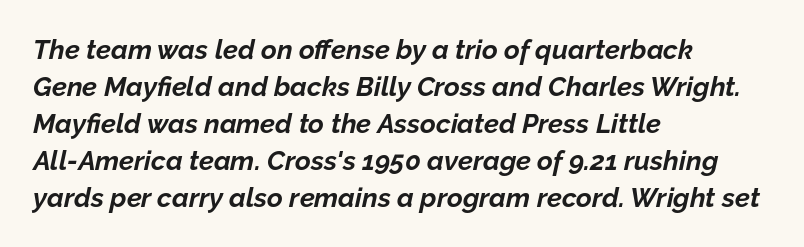
The image shows 27 px bold type, italic (leaning right); set left-aligned, normal line spacing (1.37x), normal letter spacing, not underlined.
